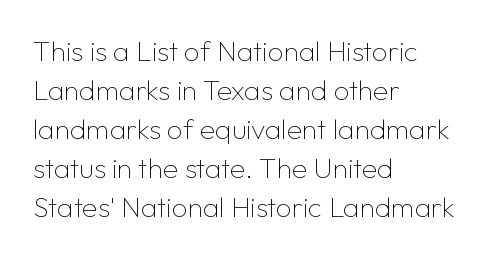
Unbolded letterforms with no extra heft. This rendering leaves character spacing at its baseline value. You can tell from the bare stems that sans-serif type was used. A typesetter would mark this as roman, not italic.
